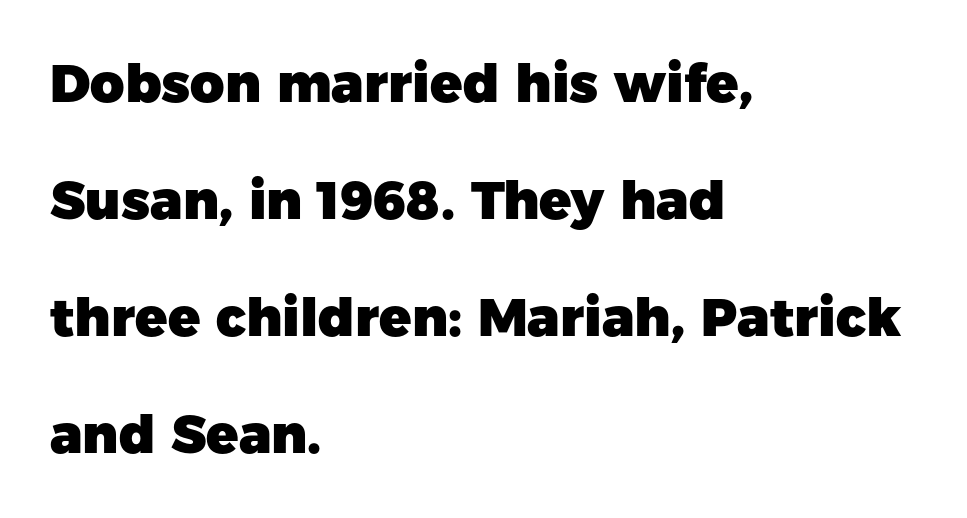
{"serif": "no", "italic": "no", "bold": "yes", "weight": "heavy", "width": "normal", "stroke_contrast": "low", "x_height": "medium", "monospaced": "no", "underline": "no", "align": "left", "line_spacing": "loose", "line_spacing_ratio": 2.21, "letter_spacing": "normal", "letter_spacing_em": 0.0, "glyph_px": 53}
